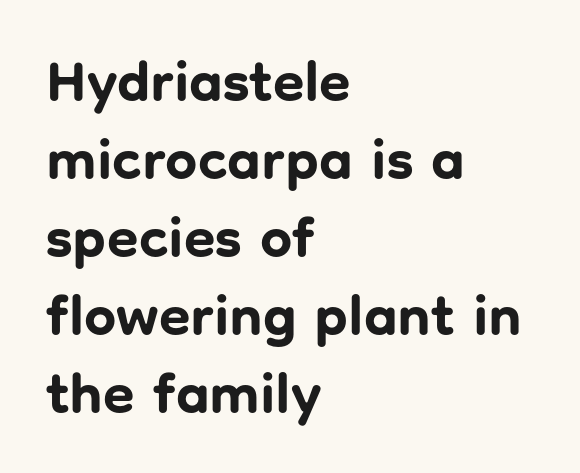
The image shows 57 px bold sans-serif type, upright; set left-aligned, normal line spacing (1.37x), normal letter spacing, not underlined; low stroke contrast and a medium x-height.
